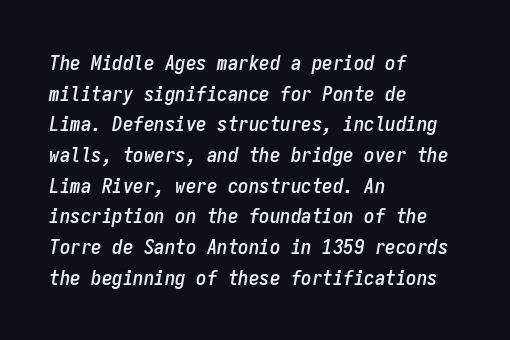
What stands out about the letter spacing? Nothing — it is the standard amount. Summary of vertical rhythm: regular, with standard interline spacing. Has an underline been added? It has not. The glyphs look as if they've been sheared to an angle. The typesetter chose a ragged-right arrangement here.
